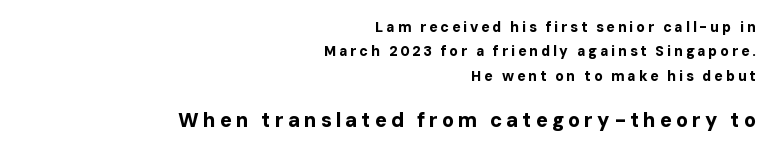
{"italic": "no", "bold": "yes", "underline": "no", "align": "right", "line_spacing_ratio": 1.74, "letter_spacing": "wide", "letter_spacing_em": 0.2, "larger_block": "second", "size_ratio": 1.43, "glyph_px": 20}
